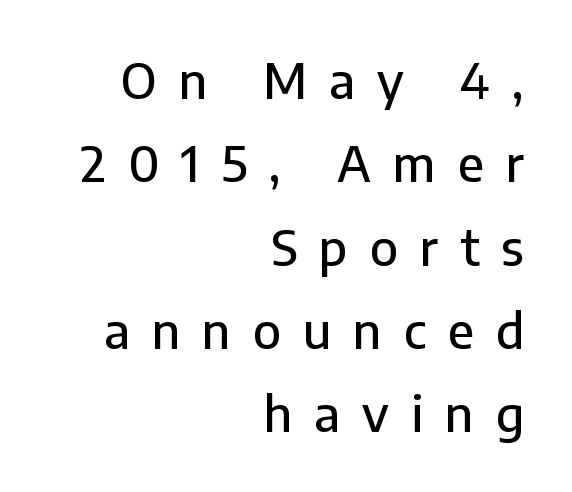
These lines are rendered in a variable-pitch font. Between one letter and the next there's a generous, obvious gap. Is there any slant? The stems are plumb. The rag falls on the left side of this text block. Honestly, there is no underline to notice here at all. Summary of vertical rhythm: regular, with standard interline spacing.
